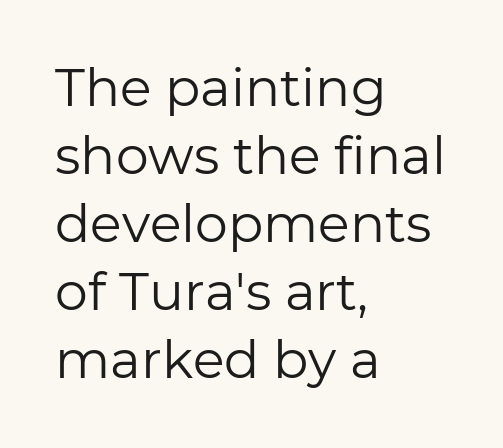
{"serif": "no", "italic": "no", "bold": "no", "weight": "regular", "width": "normal", "stroke_contrast": "low", "x_height": "medium", "monospaced": "no", "underline": "no", "align": "left", "line_spacing": "normal", "line_spacing_ratio": 1.31, "letter_spacing": "normal", "letter_spacing_em": 0.0, "glyph_px": 52}
